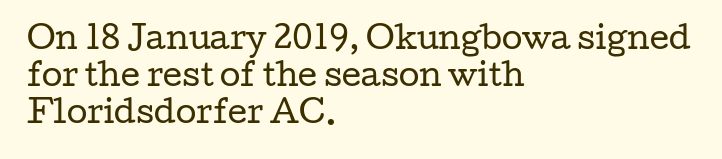
Q: Is the text bold? A: No.
Q: Is the text italic (slanted)? A: No, it is upright.
Q: Is the typeface a serif or a sans-serif typeface? A: Serif.
Q: Is the text underlined? A: No.
Q: How is the paragraph aligned? A: Left-aligned.
Q: Is the spacing between letters normal or unusually wide? A: Normal.
Q: Width (condensed, normal, or wide)? A: Wide.
Q: Stroke contrast? A: Low.
Q: x-height? A: Medium.
Q: Monospaced? A: No.
